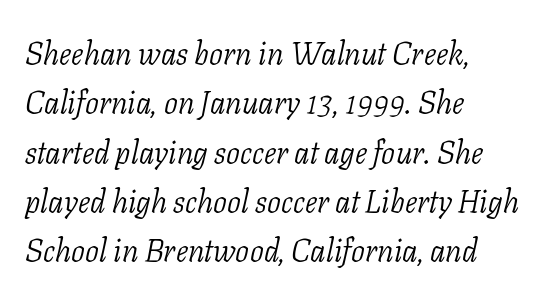
Q: Is the text bold? A: No.
Q: Is the text italic (slanted)? A: Yes, it leans right by about 11 degrees.
Q: Is the typeface a serif or a sans-serif typeface? A: Serif.
Q: Is the text underlined? A: No.
Q: How is the paragraph aligned? A: Left-aligned.
Q: Is the spacing between letters normal or unusually wide? A: Normal.
Q: Is the spacing between lines tight, normal or loose? A: Normal.
Q: Width (condensed, normal, or wide)? A: Normal.
Q: Stroke contrast? A: Low.
Q: x-height? A: Medium.
Q: Monospaced? A: No.
